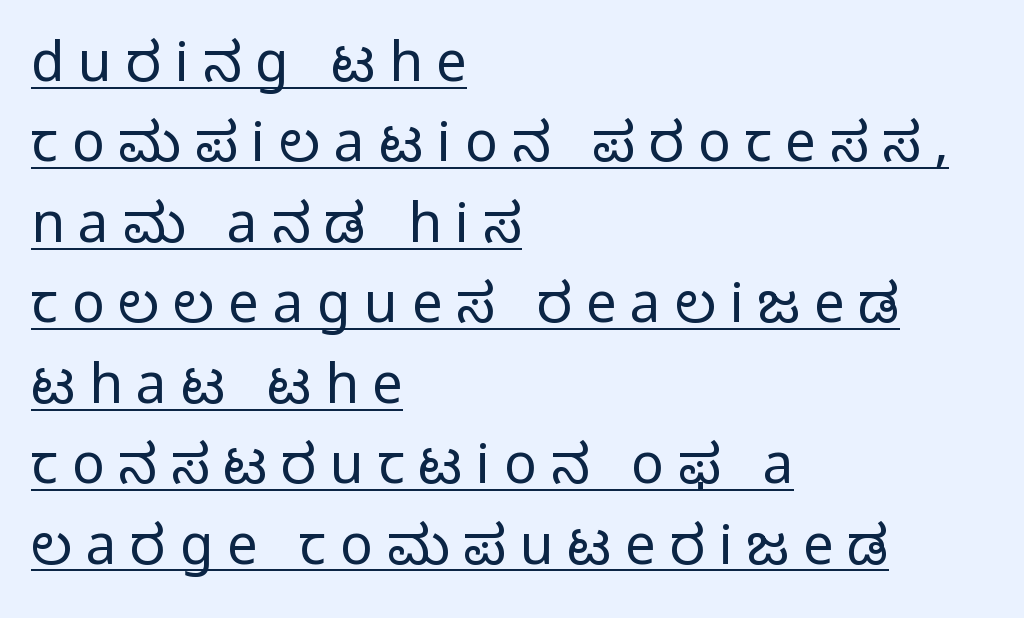
Q: Is the text bold? A: No.
Q: Is the text italic (slanted)? A: No, it is upright.
Q: Is the typeface a serif or a sans-serif typeface? A: Sans-serif.
Q: Is the text underlined? A: Yes.
Q: How is the paragraph aligned? A: Left-aligned.
Q: Is the spacing between letters normal or unusually wide? A: Unusually wide.
Q: Is the spacing between lines tight, normal or loose? A: Normal.
Q: Width (condensed, normal, or wide)? A: Normal.
Q: Stroke contrast? A: Low.
Q: x-height? A: Medium.
Q: Monospaced? A: No.
